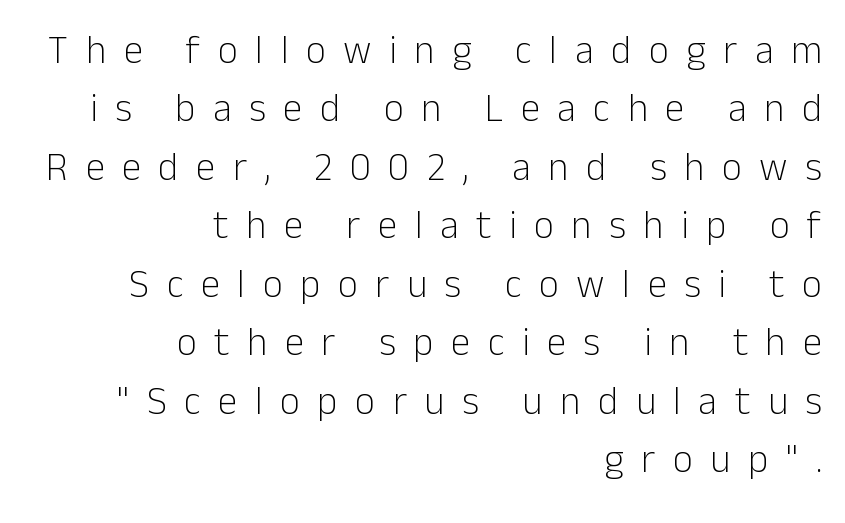
The image shows 39 px light sans-serif type, upright; set right-aligned, normal line spacing (1.5x), unusually wide letter spacing (+0.45 em), not underlined; low stroke contrast and a medium x-height.
